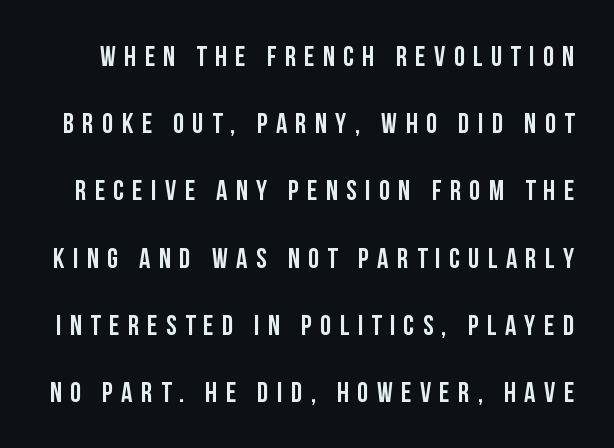
Q: Is the text italic (slanted)? A: No, it is upright.
Q: Is the typeface a serif or a sans-serif typeface? A: Sans-serif.
Q: Is the text underlined? A: No.
Q: Is the spacing between letters normal or unusually wide? A: Unusually wide.
Q: Is the spacing between lines tight, normal or loose? A: Loose.
Q: Width (condensed, normal, or wide)? A: Condensed.
Q: Stroke contrast? A: Low.
Q: x-height? A: Large.
Q: Monospaced? A: No.
